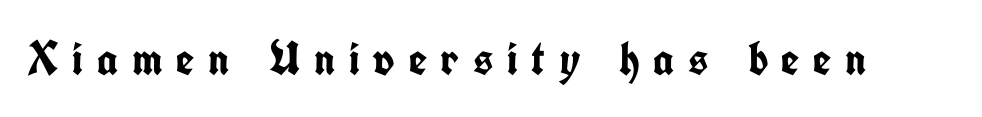
{"serif": "no", "italic": "no", "bold": "yes", "weight": "semibold", "width": "condensed", "stroke_contrast": "low", "x_height": "medium", "monospaced": "no", "underline": "no", "letter_spacing": "wide", "letter_spacing_em": 0.29, "glyph_px": 47}
